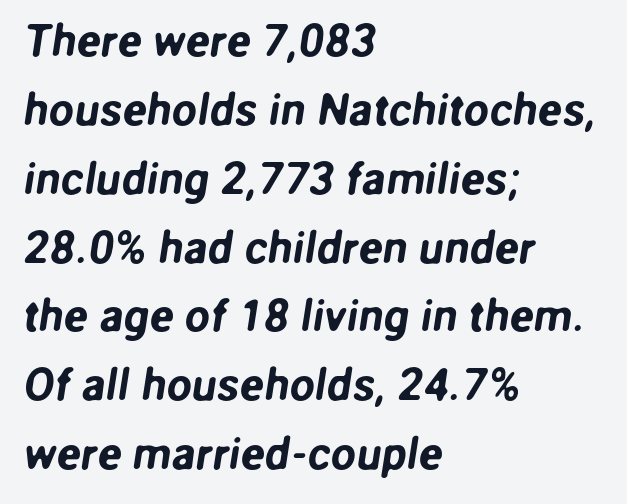
Q: Is the typeface a serif or a sans-serif typeface? A: Sans-serif.
Q: Is the text underlined? A: No.
Q: How is the paragraph aligned? A: Left-aligned.
Q: Is the spacing between letters normal or unusually wide? A: Normal.
Q: Is the spacing between lines tight, normal or loose? A: Normal.
Q: Width (condensed, normal, or wide)? A: Normal.
Q: Stroke contrast? A: Low.
Q: x-height? A: Medium.
Q: Monospaced? A: No.
